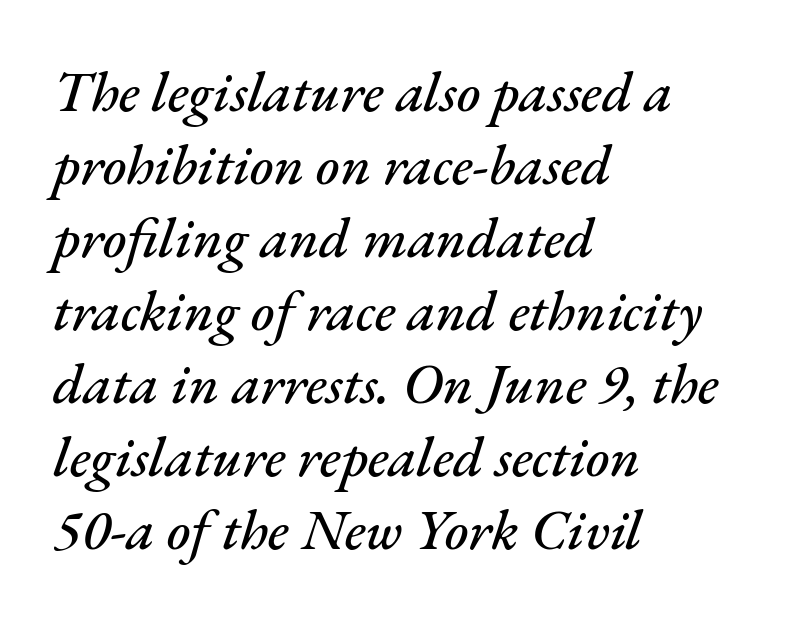
Is the block centered? No — it sits flush against the left margin. Character widths vary here, with narrow letters taking less room than wide ones. Observe the lean: these are italic letterforms. Only glyphs here, with clear space below each row.
